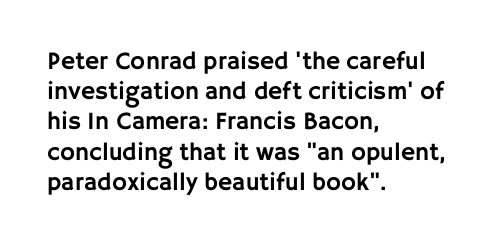
Standard letterfit; no display-style spreading of the glyphs. A typesetter would mark this as roman, not italic. Does the copy run flush right? No — it runs flush left. Words float on clear page, feet unadorned.
